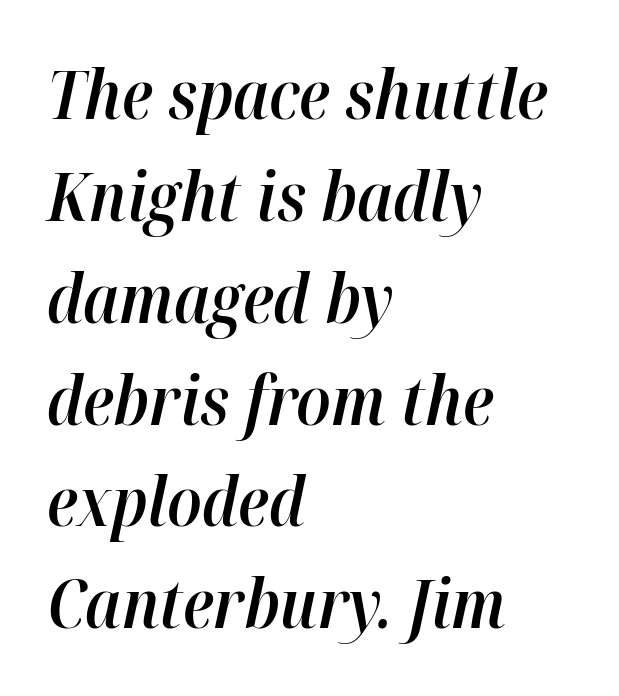
{"italic": "yes", "lean": "right", "slant_degrees": 12, "bold": "semi", "weight": "semibold", "width": "normal", "stroke_contrast": "high", "x_height": "medium", "monospaced": "no", "underline": "no", "align": "left", "line_spacing": "normal", "line_spacing_ratio": 1.52, "letter_spacing": "normal", "letter_spacing_em": 0.0, "glyph_px": 67}
